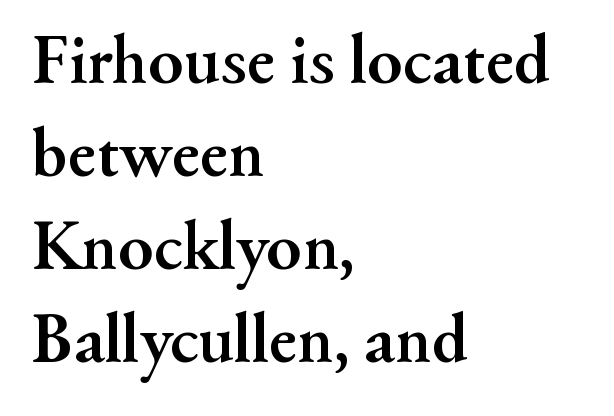
{"serif": "yes", "italic": "no", "bold": "yes", "weight": "semibold", "width": "normal", "stroke_contrast": "medium", "x_height": "small", "monospaced": "no", "underline": "no", "align": "left", "line_spacing": "normal", "line_spacing_ratio": 1.31, "letter_spacing": "normal", "letter_spacing_em": 0.0, "glyph_px": 71}
